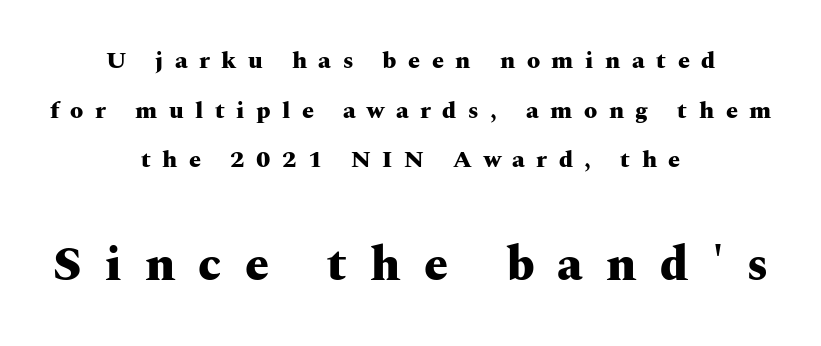
The image shows 48 px heavy, wide serif type, upright; set centered, loose line spacing (2.07x), unusually wide letter spacing (+0.48 em), not underlined; the second (bottom) block is 2.0x larger; medium stroke contrast and a medium x-height.
